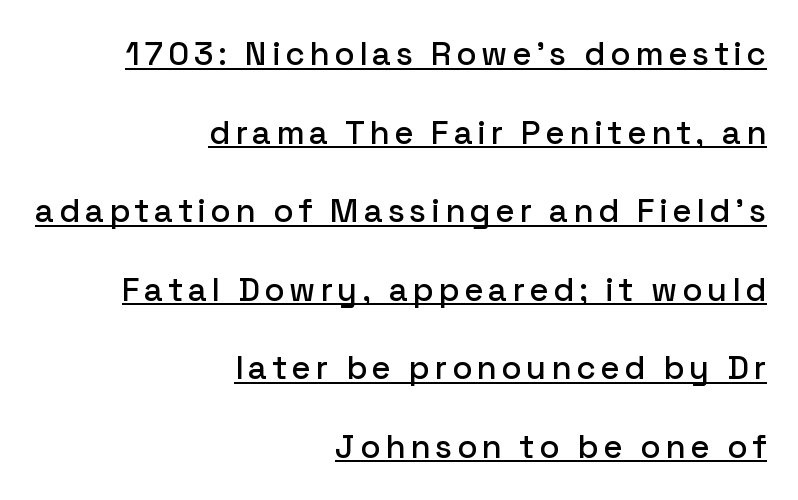
Q: Is the text italic (slanted)? A: No, it is upright.
Q: Is the typeface a serif or a sans-serif typeface? A: Sans-serif.
Q: Is the text underlined? A: Yes.
Q: How is the paragraph aligned? A: Right-aligned.
Q: Is the spacing between lines tight, normal or loose? A: Loose.
Q: Width (condensed, normal, or wide)? A: Normal.
Q: Stroke contrast? A: Low.
Q: x-height? A: Medium.
Q: Monospaced? A: No.
